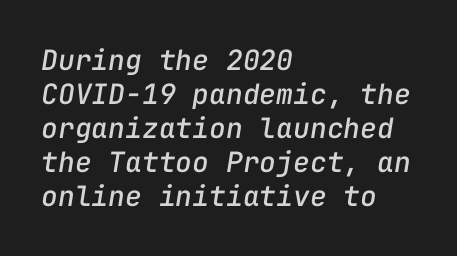
{"italic": "yes", "lean": "right", "slant_degrees": 9, "width": "normal", "stroke_contrast": "low", "x_height": "medium", "monospaced": "yes", "underline": "no", "align": "left", "line_spacing_ratio": 1.21, "letter_spacing": "normal", "letter_spacing_em": 0.0, "glyph_px": 28}
